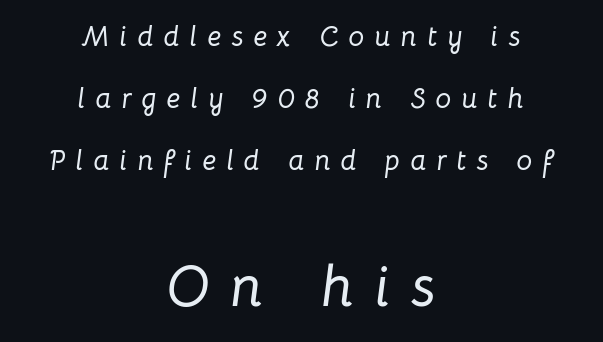
Q: Is the text italic (slanted)? A: Yes, it leans right by about 8 degrees.
Q: Is the text underlined? A: No.
Q: How is the paragraph aligned? A: Centered.
Q: Is the spacing between letters normal or unusually wide? A: Unusually wide.
Q: Is the spacing between lines tight, normal or loose? A: Loose.
Q: Which block of text is set in a larger size, the first (top) or the second (bottom)? A: The second (bottom) one.
Q: Width (condensed, normal, or wide)? A: Normal.
Q: Stroke contrast? A: Low.
Q: x-height? A: Medium.
Q: Monospaced? A: No.
